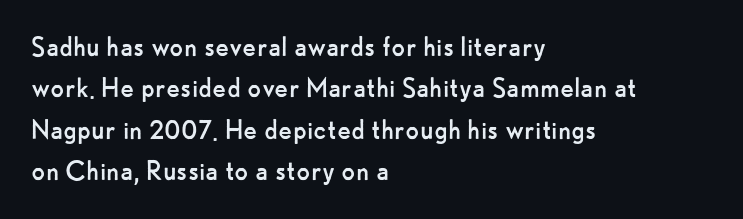
Q: Is the text bold? A: No.
Q: Is the text italic (slanted)? A: No, it is upright.
Q: Is the typeface a serif or a sans-serif typeface? A: Sans-serif.
Q: Is the text underlined? A: No.
Q: How is the paragraph aligned? A: Left-aligned.
Q: Is the spacing between letters normal or unusually wide? A: Normal.
Q: Is the spacing between lines tight, normal or loose? A: Normal.
Q: Width (condensed, normal, or wide)? A: Normal.
Q: Stroke contrast? A: Low.
Q: x-height? A: Small.
Q: Monospaced? A: No.
